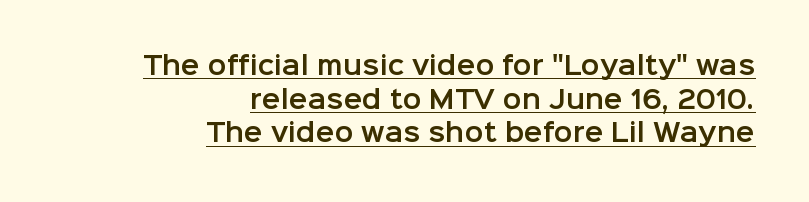
Q: Is the text italic (slanted)? A: No, it is upright.
Q: Is the text underlined? A: Yes.
Q: How is the paragraph aligned? A: Right-aligned.
Q: Is the spacing between letters normal or unusually wide? A: Normal.
Q: Is the spacing between lines tight, normal or loose? A: Normal.
